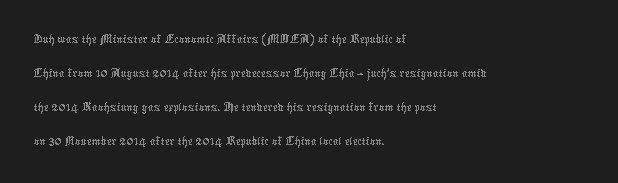
The image shows 28 px thin type, upright; set left-aligned, line spacing 1.22x, normal letter spacing, not underlined; low stroke contrast and a medium x-height.
